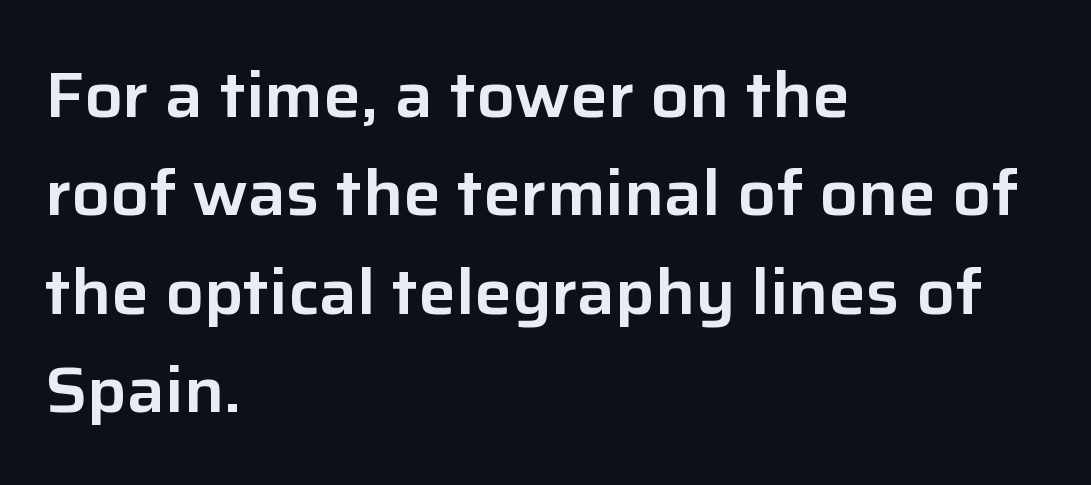
{"serif": "no", "italic": "no", "width": "normal", "stroke_contrast": "low", "x_height": "medium", "monospaced": "no", "underline": "no", "align": "left", "line_spacing": "normal", "line_spacing_ratio": 1.56, "letter_spacing": "normal", "letter_spacing_em": 0.0, "glyph_px": 63}
